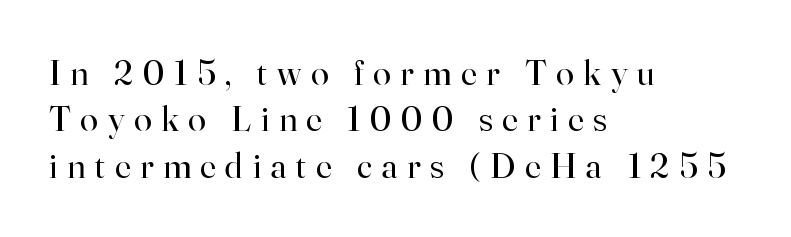
Q: Is the text bold? A: No.
Q: Is the text italic (slanted)? A: No, it is upright.
Q: Is the typeface a serif or a sans-serif typeface? A: Serif.
Q: Is the text underlined? A: No.
Q: How is the paragraph aligned? A: Left-aligned.
Q: Is the spacing between letters normal or unusually wide? A: Unusually wide.
Q: Is the spacing between lines tight, normal or loose? A: Normal.
Q: Width (condensed, normal, or wide)? A: Normal.
Q: Stroke contrast? A: High.
Q: x-height? A: Small.
Q: Monospaced? A: No.
